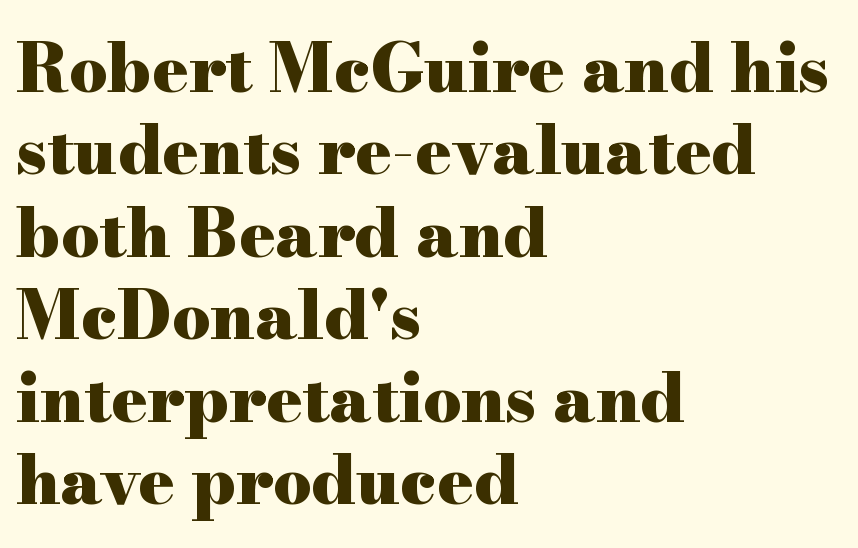
Q: Is the text bold? A: Yes.
Q: Is the text italic (slanted)? A: No, it is upright.
Q: Is the typeface a serif or a sans-serif typeface? A: Serif.
Q: Is the text underlined? A: No.
Q: How is the paragraph aligned? A: Left-aligned.
Q: Is the spacing between letters normal or unusually wide? A: Normal.
Q: Width (condensed, normal, or wide)? A: Wide.
Q: Stroke contrast? A: High.
Q: x-height? A: Small.
Q: Monospaced? A: No.
